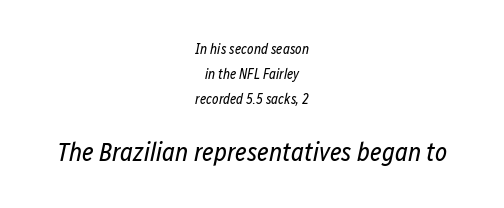
Q: Is the text bold? A: No.
Q: Is the text italic (slanted)? A: Yes, it leans right by about 12 degrees.
Q: Is the text underlined? A: No.
Q: How is the paragraph aligned? A: Centered.
Q: Is the spacing between letters normal or unusually wide? A: Normal.
Q: Which block of text is set in a larger size, the first (top) or the second (bottom)? A: The second (bottom) one.
